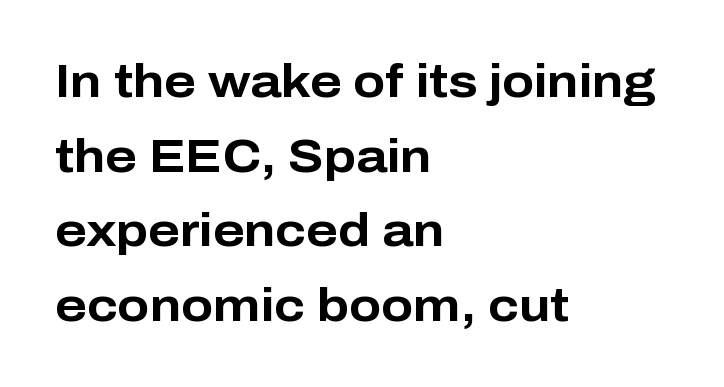
The image shows 47 px bold sans-serif type, upright; set left-aligned, normal line spacing (1.59x), normal letter spacing, not underlined; low stroke contrast and a medium x-height.
